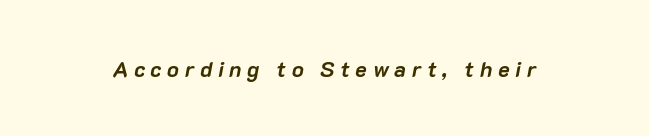
The image shows 22 px bold type, italic (leaning right); set unusually wide letter spacing (+0.25 em), not underlined.
